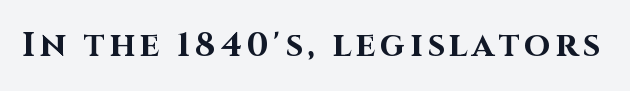
The image shows 34 px bold sans-serif type, upright; set not underlined; high stroke contrast and a large x-height.
